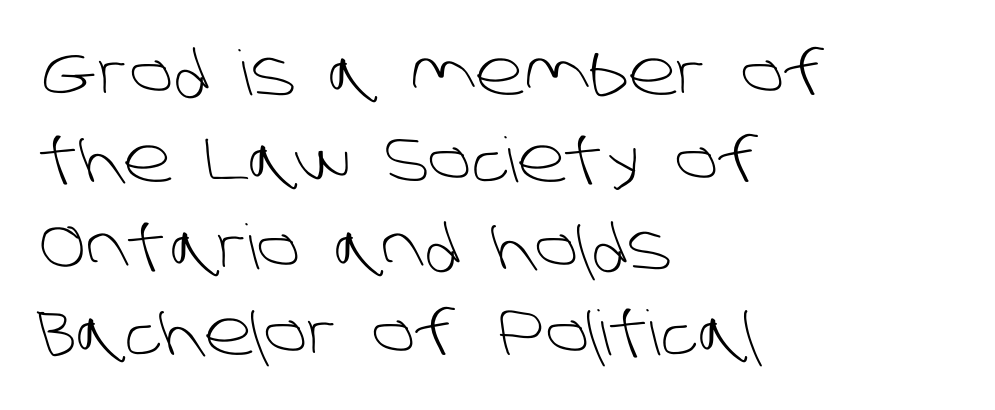
This sample keeps an unexceptional amount of space between lines. Clear beneath every line of the passage. The rendering uses natural spacing where letterforms have individual widths. Spacing between characters is what you'd get straight out of the box. Compared with a centered layout, this one pins lines to the left instead. Is the stroke heavy? The answer is a plain regular-or-lighter.
